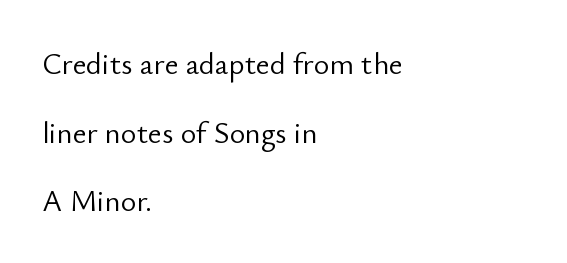
Q: Is the text bold? A: No.
Q: Is the text italic (slanted)? A: No, it is upright.
Q: Is the typeface a serif or a sans-serif typeface? A: Sans-serif.
Q: Is the text underlined? A: No.
Q: How is the paragraph aligned? A: Left-aligned.
Q: Is the spacing between letters normal or unusually wide? A: Normal.
Q: Is the spacing between lines tight, normal or loose? A: Loose.
Q: Width (condensed, normal, or wide)? A: Normal.
Q: Stroke contrast? A: Low.
Q: x-height? A: Small.
Q: Monospaced? A: No.
